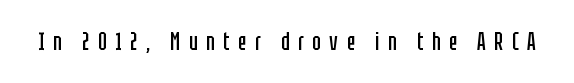
Q: Is the text bold? A: No.
Q: Is the text italic (slanted)? A: No, it is upright.
Q: Is the text underlined? A: No.
Q: Is the spacing between letters normal or unusually wide? A: Unusually wide.
